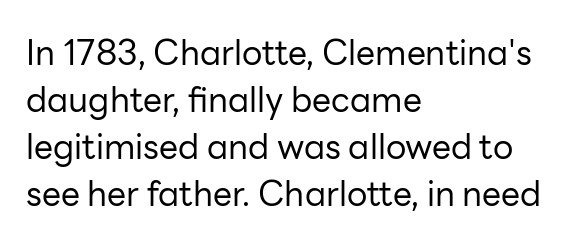
Normally led — the rows are evenly, conventionally spaced. The font is comparable to plain body text, perhaps lighter. You can tell it's not italic because the verticals are truly vertical. Each word holds together tightly as a unit, with standard inter-letter gaps. The rendering uses natural spacing where letterforms have individual widths.
